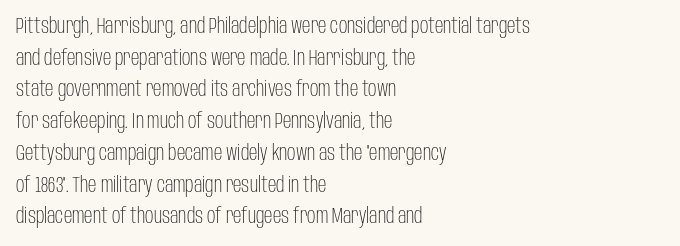
{"italic": "no", "bold": "no", "underline": "no", "align": "left", "line_spacing": "normal", "line_spacing_ratio": 1.51, "letter_spacing": "normal", "letter_spacing_em": 0.0, "glyph_px": 21}
